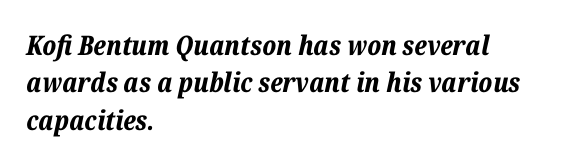
The image shows 27 px bold type, italic (leaning right); set left-aligned, normal line spacing (1.38x), normal letter spacing, not underlined.
